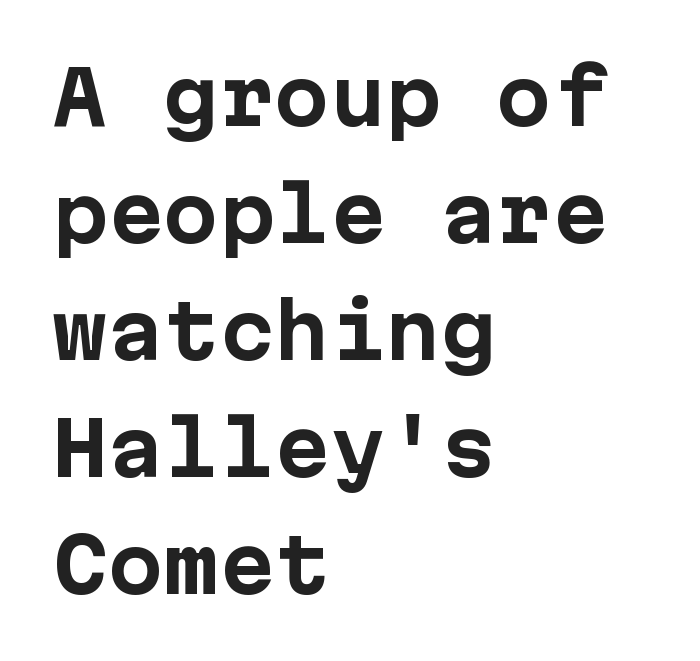
Do the letters lean? They stand straight. Does the type have serifs? No, each stem ends abruptly. You could count columns in this text — the font is strictly monospaced. The block of text has a typical density, with ordinary space between rows.
